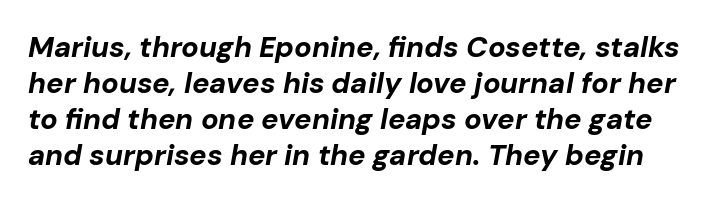
Honestly, the letter spacing is just normal — you wouldn't notice it. These words are printed bold, with thick strokes throughout. Note the varied advance widths — an 'i' is clearly narrower than an 'm'. The zone under the glyphs is completely vacant.
